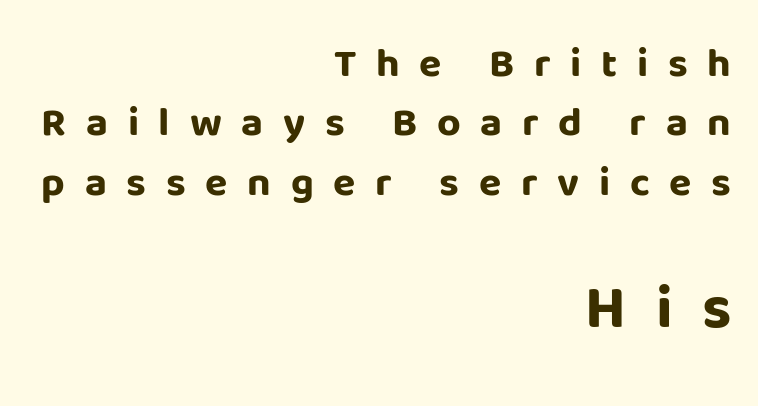
The image shows 61 px bold sans-serif type, upright; set right-aligned, normal line spacing (1.45x), unusually wide letter spacing (+0.48 em), not underlined; the second (bottom) block is 1.49x larger; low stroke contrast and a large x-height.
